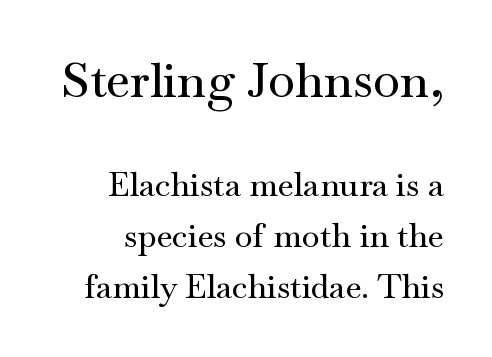
Q: Is the text italic (slanted)? A: No, it is upright.
Q: Is the typeface a serif or a sans-serif typeface? A: Serif.
Q: Is the text underlined? A: No.
Q: How is the paragraph aligned? A: Right-aligned.
Q: Is the spacing between letters normal or unusually wide? A: Normal.
Q: Is the spacing between lines tight, normal or loose? A: Normal.
Q: Which block of text is set in a larger size, the first (top) or the second (bottom)? A: The first (top) one.
Q: Width (condensed, normal, or wide)? A: Wide.
Q: Stroke contrast? A: Medium.
Q: x-height? A: Small.
Q: Monospaced? A: No.
